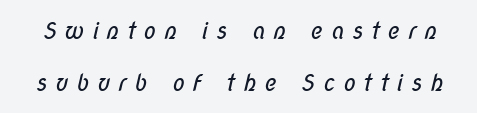
Lines of text with bare space underneath. The block of text is sparse from top to bottom, with ample space between rows. Words appear elongated and porous because spacing is wide. No heavy texture on the line: the type isn't bold.
